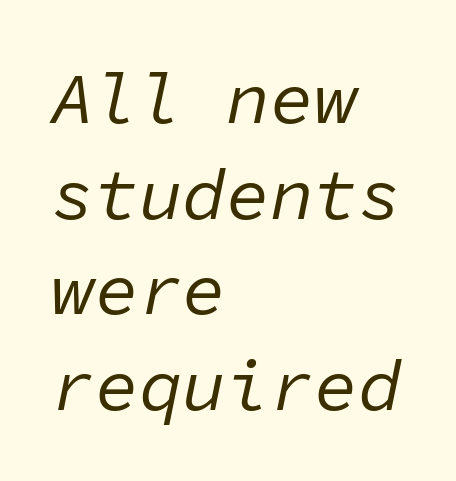
The image shows 73 px regular-weight type, italic (leaning right), monospaced; set left-aligned, normal line spacing (1.31x), normal letter spacing, not underlined; low stroke contrast and a medium x-height.
